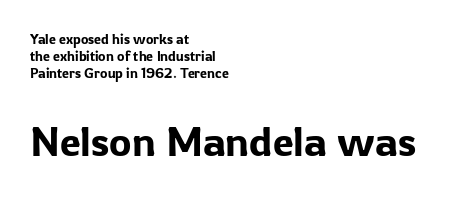
Q: Is the text italic (slanted)? A: No, it is upright.
Q: Is the typeface a serif or a sans-serif typeface? A: Sans-serif.
Q: Is the text underlined? A: No.
Q: How is the paragraph aligned? A: Left-aligned.
Q: Is the spacing between letters normal or unusually wide? A: Normal.
Q: Which block of text is set in a larger size, the first (top) or the second (bottom)? A: The second (bottom) one.
Q: Width (condensed, normal, or wide)? A: Normal.
Q: Stroke contrast? A: Low.
Q: x-height? A: Medium.
Q: Monospaced? A: No.
